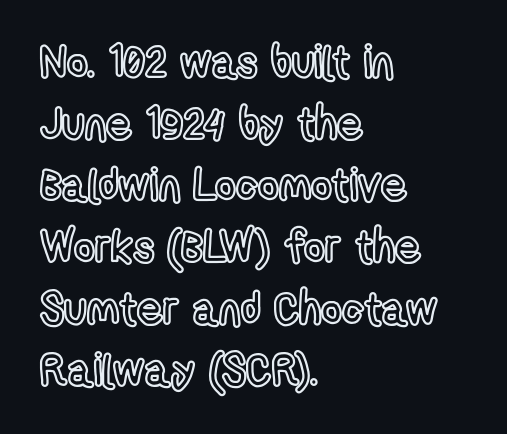
Q: Is the text italic (slanted)? A: No, it is upright.
Q: Is the text underlined? A: No.
Q: How is the paragraph aligned? A: Left-aligned.
Q: Is the spacing between letters normal or unusually wide? A: Normal.
Q: Is the spacing between lines tight, normal or loose? A: Normal.
Q: Width (condensed, normal, or wide)? A: Condensed.
Q: x-height? A: Medium.
Q: Monospaced? A: No.
